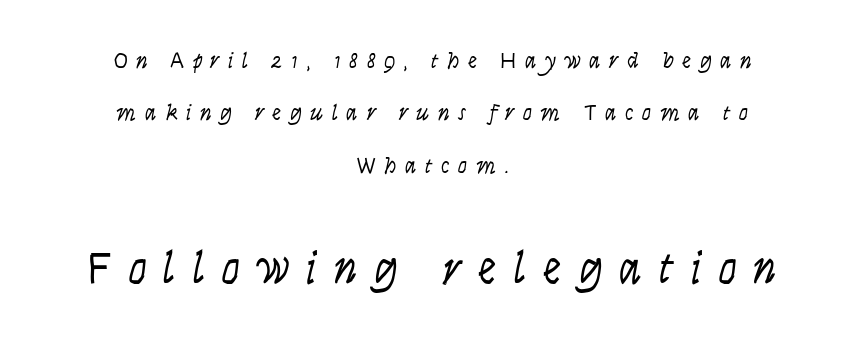
Q: Is the text bold? A: No.
Q: Is the text italic (slanted)? A: Yes, it leans right by about 9 degrees.
Q: Is the text underlined? A: No.
Q: How is the paragraph aligned? A: Centered.
Q: Is the spacing between letters normal or unusually wide? A: Unusually wide.
Q: Is the spacing between lines tight, normal or loose? A: Loose.
Q: Which block of text is set in a larger size, the first (top) or the second (bottom)? A: The second (bottom) one.
Q: Width (condensed, normal, or wide)? A: Condensed.
Q: Stroke contrast? A: Low.
Q: x-height? A: Large.
Q: Monospaced? A: No.
